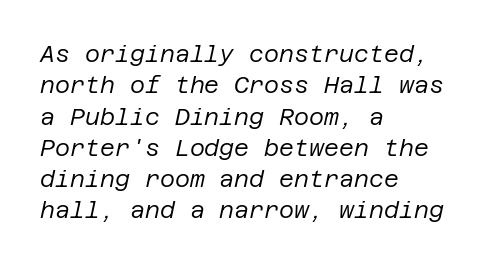
The image shows 23 px text type, italic (leaning right); set left-aligned, normal line spacing (1.36x), normal letter spacing, not underlined.
